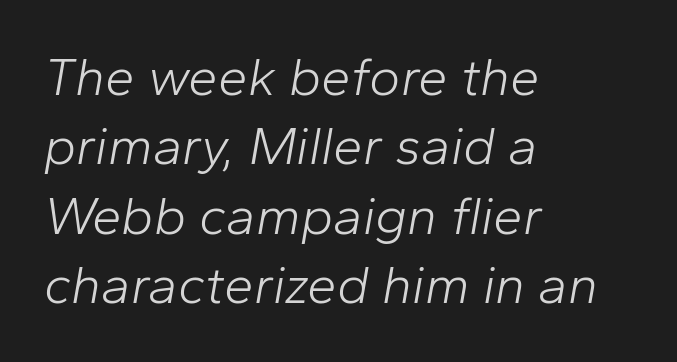
Does the leading feel generous? No, just average. Is this a fixed-width face? No — the glyphs have proportional, varying widths. The words here are not underlined. Honestly, the letter spacing is just normal — you wouldn't notice it. The face used here has a pronounced slope to its letters.
